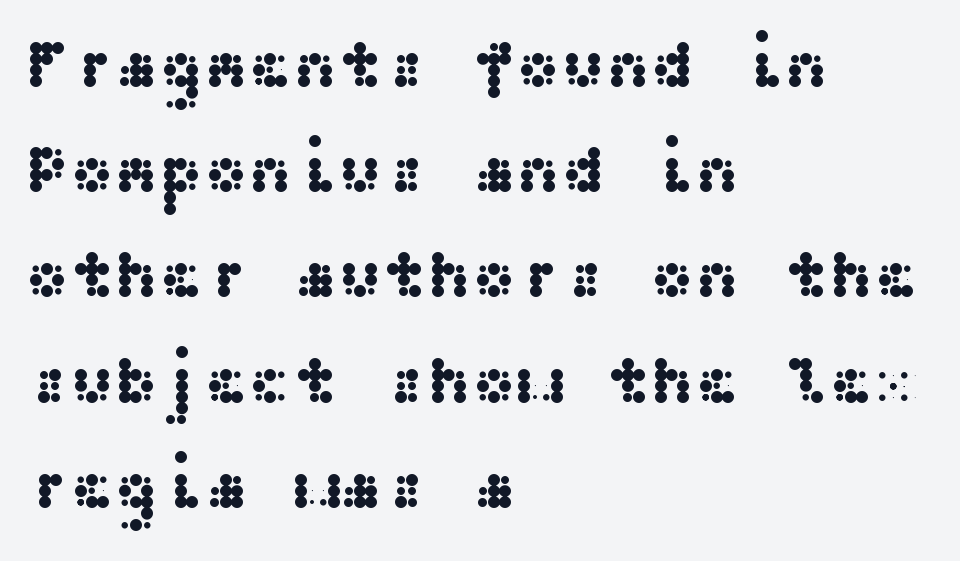
Q: Is the text italic (slanted)? A: No, it is upright.
Q: Is the typeface a serif or a sans-serif typeface? A: Sans-serif.
Q: Is the text underlined? A: No.
Q: How is the paragraph aligned? A: Left-aligned.
Q: Is the spacing between letters normal or unusually wide? A: Normal.
Q: Is the spacing between lines tight, normal or loose? A: Normal.
Q: Width (condensed, normal, or wide)? A: Wide.
Q: Stroke contrast? A: Medium.
Q: x-height? A: Medium.
